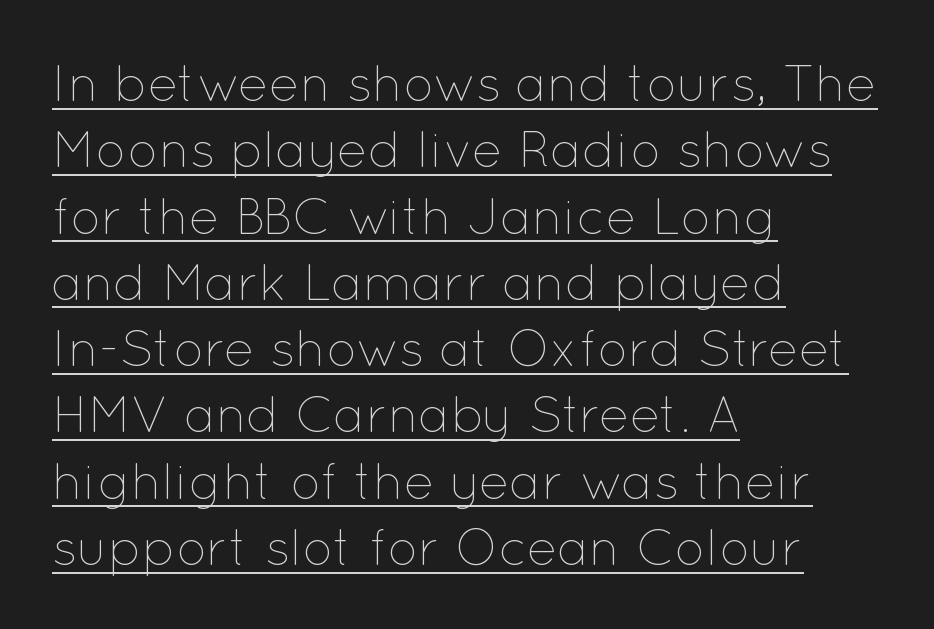
The image shows 51 px thin type, upright; set left-aligned, normal line spacing (1.3x), normal letter spacing, underlined; low stroke contrast and a medium x-height.
